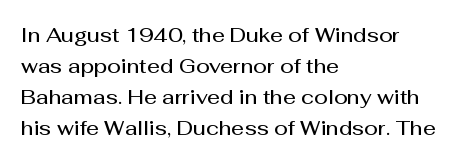
The typography opts for an upright posture over an oblique one. Line beginnings align vertically; line endings do not. Compared with typical body copy, the letter spacing here is the same. Does the leading feel generous? No, just average. Summary of weight: moderately heavy, a semibold.
